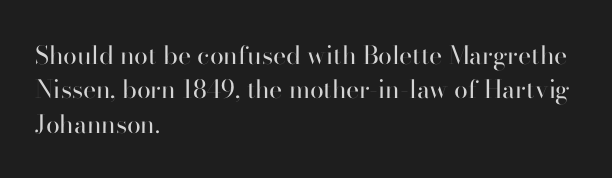
Q: Is the text bold? A: No.
Q: Is the text italic (slanted)? A: No, it is upright.
Q: Is the text underlined? A: No.
Q: How is the paragraph aligned? A: Left-aligned.
Q: Is the spacing between letters normal or unusually wide? A: Normal.
Q: Is the spacing between lines tight, normal or loose? A: Normal.
